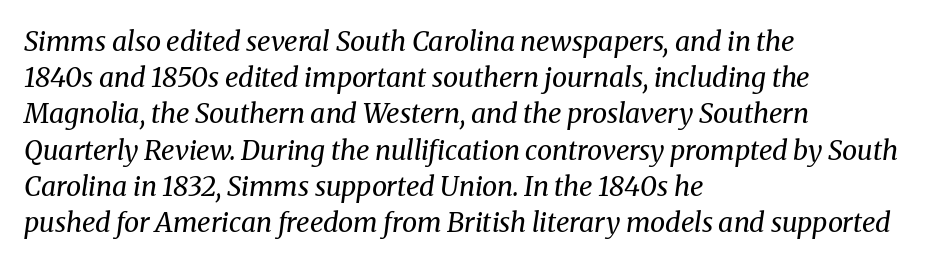
Glance below the letters and you will spot only blank space. Visually the block forms a straight wall on the left and a jagged coastline on the right. The glyphs look as if they've been sheared to an angle. Regular leading. Letter spacing: default. Bold? No — there's no thickening of the strokes.
